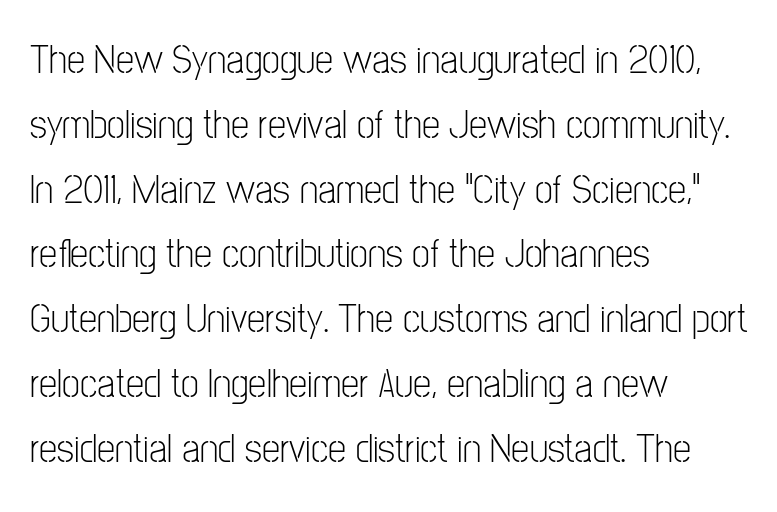
{"serif": "no", "italic": "no", "bold": "no", "weight": "light", "width": "condensed", "stroke_contrast": "low", "x_height": "medium", "monospaced": "no", "underline": "no", "align": "left", "line_spacing": "normal", "line_spacing_ratio": 1.58, "letter_spacing": "normal", "letter_spacing_em": 0.0, "glyph_px": 41}
